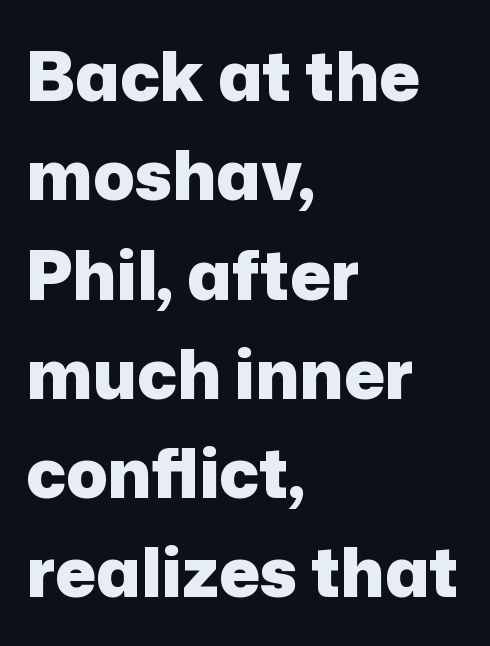
{"serif": "no", "italic": "no", "bold": "yes", "weight": "heavy", "width": "normal", "stroke_contrast": "low", "x_height": "medium", "monospaced": "no", "underline": "no", "align": "left", "line_spacing": "normal", "line_spacing_ratio": 1.46, "letter_spacing": "normal", "letter_spacing_em": 0.0, "glyph_px": 68}
